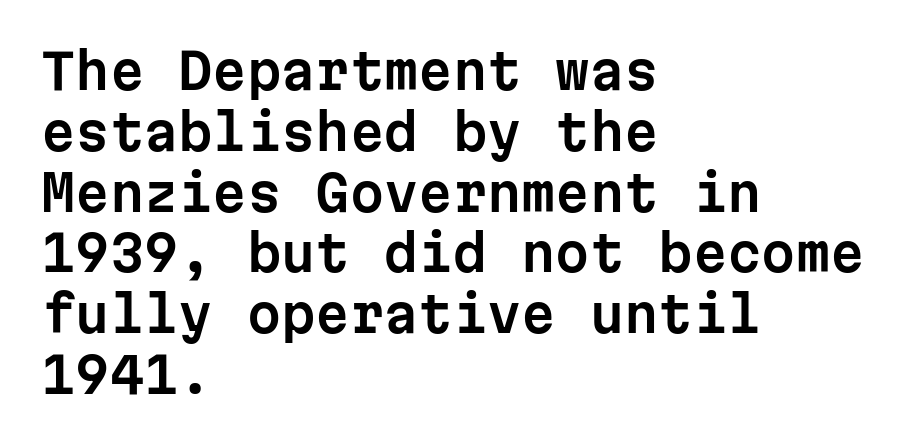
These lines were composed using upright roman letters. Each letter, wide or thin by design, is forced into the same width here. The horizontal fit of the characters is conventional and even. Horizontal alignment here is leftward, the default for most running prose. Nope, no serifs anywhere on these letters. Glance below the letters and you will spot only blank space.
